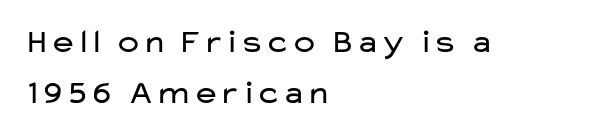
{"serif": "no", "italic": "no", "bold": "no", "weight": "regular", "width": "wide", "stroke_contrast": "low", "x_height": "medium", "monospaced": "no", "underline": "no", "align": "left", "line_spacing": "normal", "line_spacing_ratio": 1.5, "letter_spacing": "normal", "letter_spacing_em": 0.0, "glyph_px": 34}
